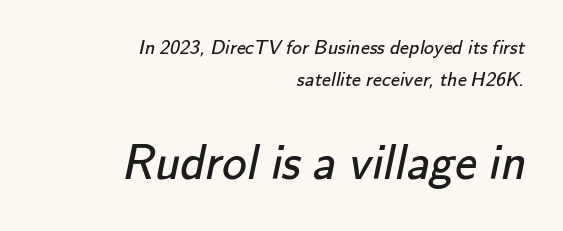
{"serif": "no", "bold": "no", "weight": "regular", "width": "normal", "stroke_contrast": "low", "x_height": "small", "monospaced": "no", "underline": "no", "align": "right", "line_spacing": "normal", "line_spacing_ratio": 1.59, "letter_spacing": "normal", "letter_spacing_em": 0.0, "larger_block": "second", "size_ratio": 2.45, "glyph_px": 49}
